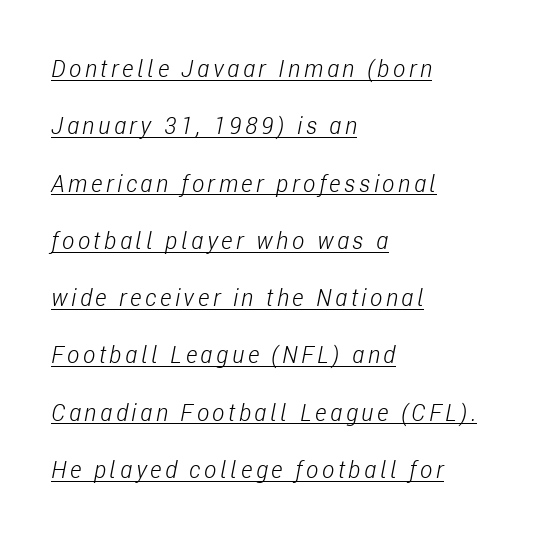
The image shows 23 px text type, italic (leaning right); set left-aligned, loose line spacing (2.49x), underlined.
